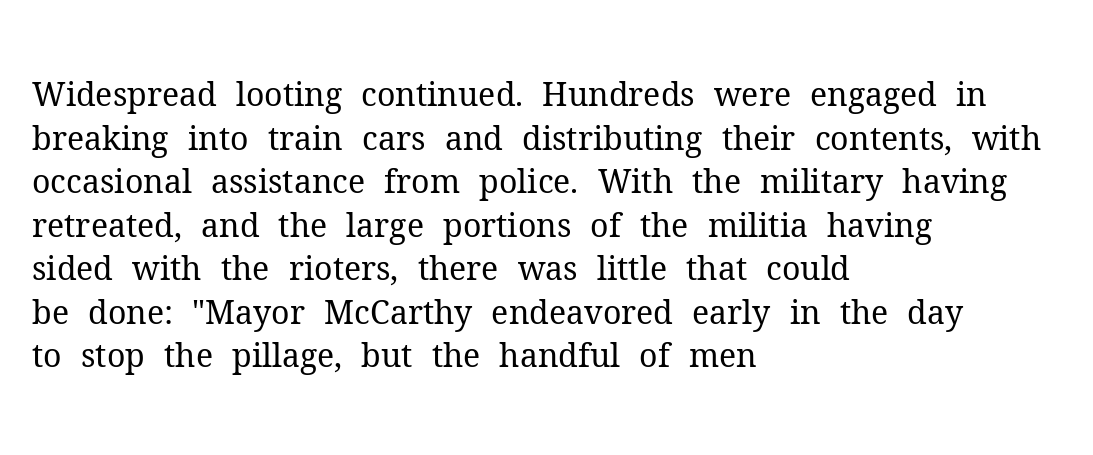
The image shows 32 px regular-weight serif type, upright; set left-aligned, normal line spacing (1.36x), normal letter spacing, not underlined; medium stroke contrast and a medium x-height.
